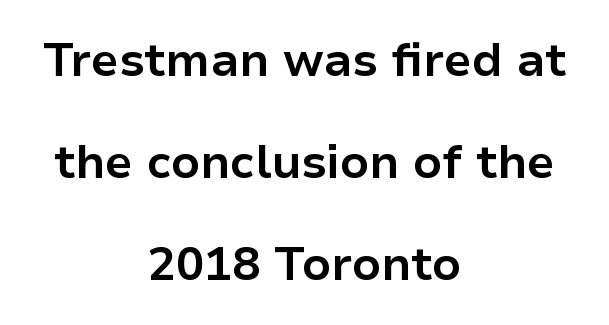
The image shows 47 px bold sans-serif type, upright; set centered, loose line spacing (2.17x), normal letter spacing, not underlined; low stroke contrast and a medium x-height.
